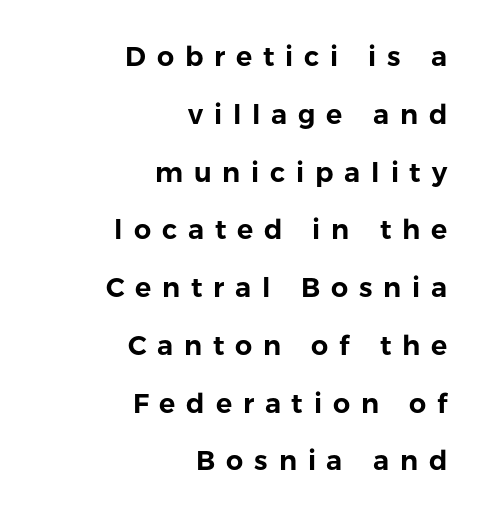
Anything drawn beneath the words? Only blank space. This rendering widens character spacing well past its baseline value. Posture: vertical. Horizontal bands of white between lines are thick stripes.
